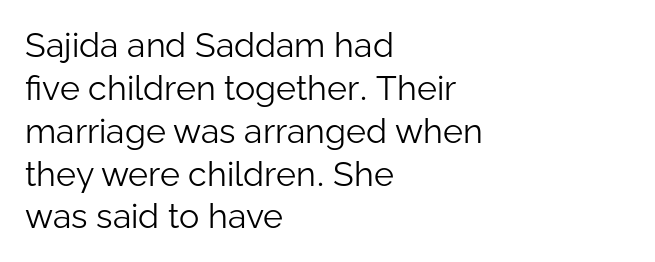
The image shows 34 px light sans-serif type, upright; set left-aligned, normal line spacing (1.26x), normal letter spacing, not underlined; low stroke contrast and a medium x-height.
